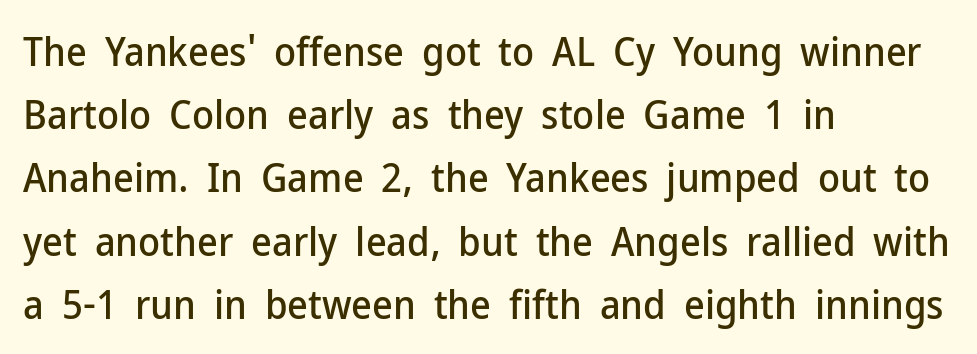
The image shows 40 px sans-serif type, upright; set left-aligned, normal line spacing (1.58x), normal letter spacing, not underlined; low stroke contrast and a medium x-height.
